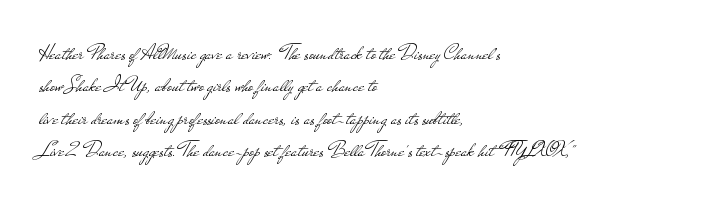
{"bold": "no", "underline": "no", "align": "left", "line_spacing": "normal", "line_spacing_ratio": 1.47, "letter_spacing": "normal", "letter_spacing_em": 0.0, "glyph_px": 22}
